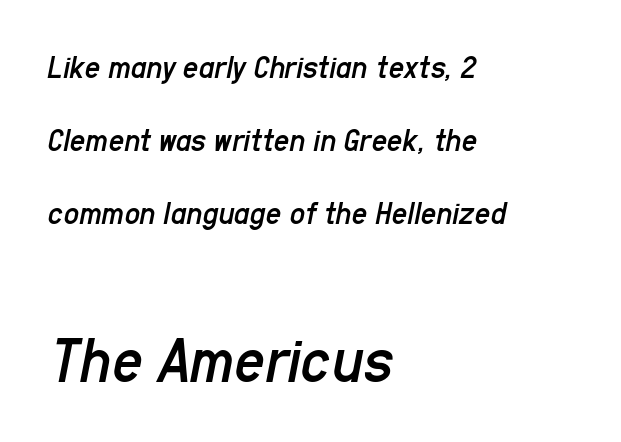
{"italic": "yes", "lean": "right", "slant_degrees": 11, "bold": "no", "weight": "regular", "width": "condensed", "stroke_contrast": "low", "x_height": "medium", "monospaced": "no", "underline": "no", "align": "left", "line_spacing": "loose", "line_spacing_ratio": 2.15, "letter_spacing": "normal", "letter_spacing_em": 0.0, "larger_block": "second", "size_ratio": 1.97, "glyph_px": 67}
